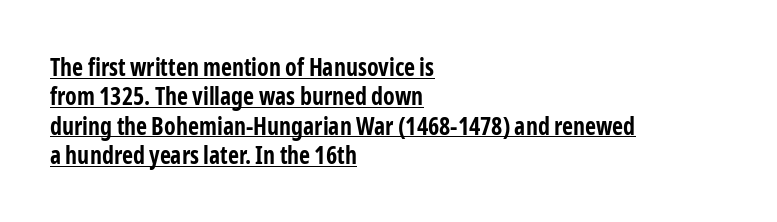
Q: Is the text bold? A: Yes.
Q: Is the text italic (slanted)? A: No, it is upright.
Q: Is the text underlined? A: Yes.
Q: How is the paragraph aligned? A: Left-aligned.
Q: Is the spacing between letters normal or unusually wide? A: Normal.
